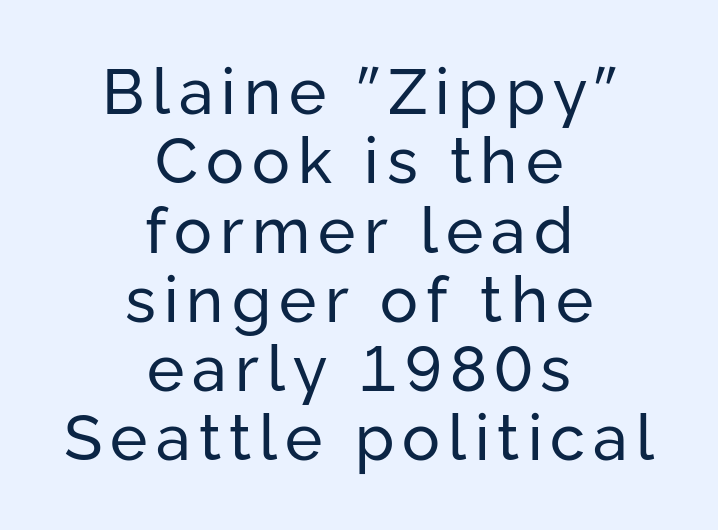
{"serif": "no", "italic": "no", "bold": "no", "weight": "regular", "width": "normal", "stroke_contrast": "low", "x_height": "medium", "monospaced": "no", "underline": "no", "align": "center", "line_spacing": "tight", "line_spacing_ratio": 1.1, "glyph_px": 63}
